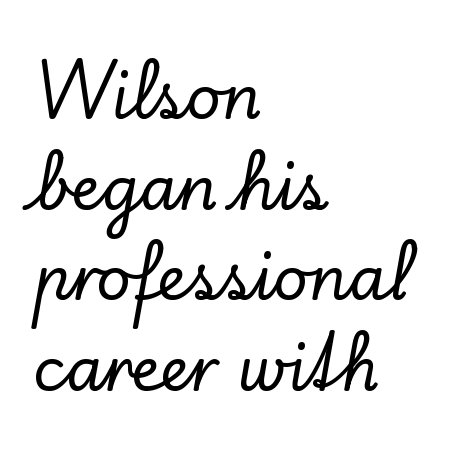
{"serif": "yes", "width": "normal", "stroke_contrast": "low", "x_height": "small", "monospaced": "no", "underline": "no", "align": "left", "line_spacing": "normal", "line_spacing_ratio": 1.51, "letter_spacing": "normal", "letter_spacing_em": 0.0, "glyph_px": 60}
